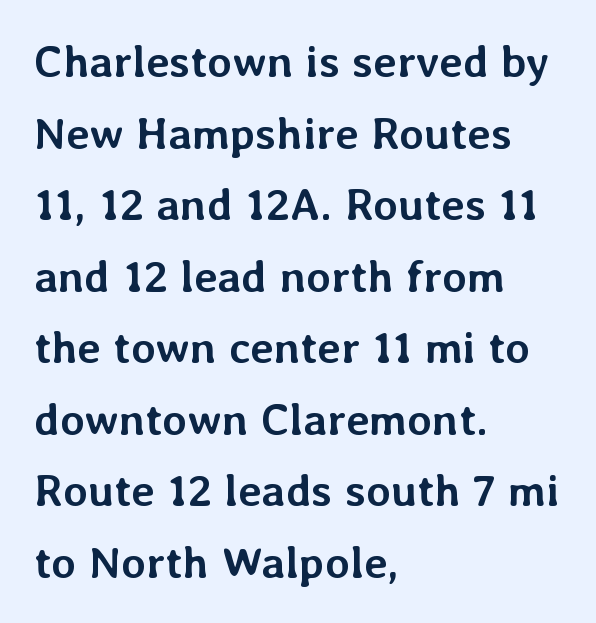
The image shows 45 px semibold type, upright; set left-aligned, normal line spacing (1.59x), normal letter spacing, not underlined; low stroke contrast and a medium x-height.
